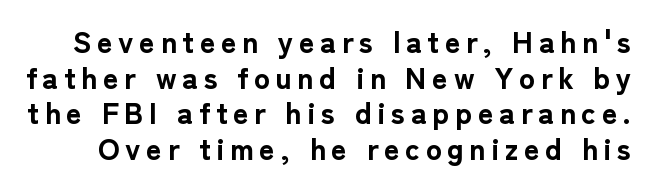
{"serif": "no", "italic": "no", "bold": "yes", "weight": "bold", "width": "normal", "stroke_contrast": "low", "x_height": "medium", "monospaced": "no", "underline": "no", "line_spacing_ratio": 1.19, "glyph_px": 30}
